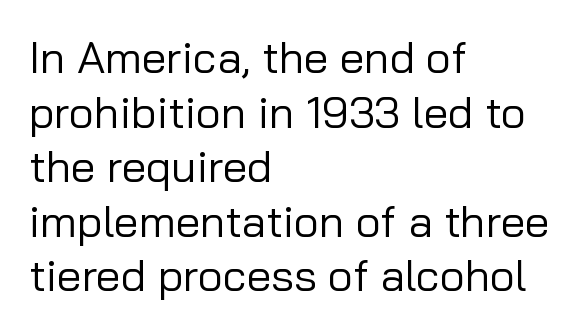
The image shows 44 px regular-weight sans-serif type, upright; set left-aligned, line spacing 1.24x, normal letter spacing, not underlined; low stroke contrast and a medium x-height.
